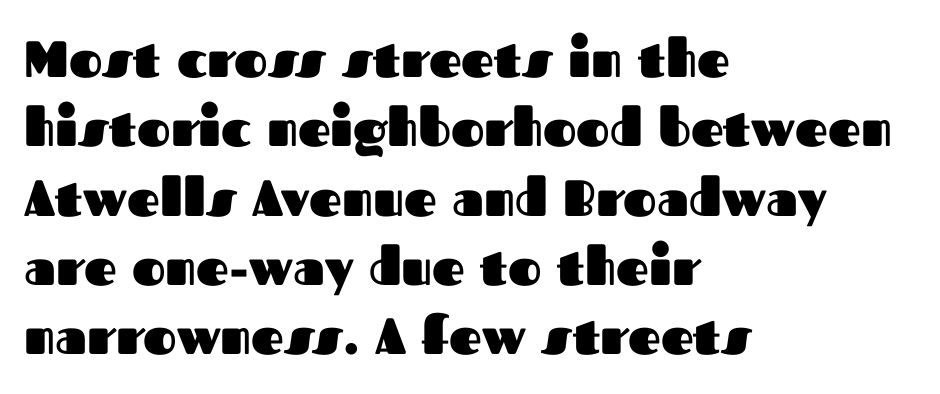
No feet cap the strokes, marking this as sans-serif type. Honestly, there is no underline to notice here at all. A typesetter would mark this as roman, not italic. Character widths vary here, with narrow letters taking less room than wide ones. Notice how thick the strokes are: this is what a full bold looks like.
